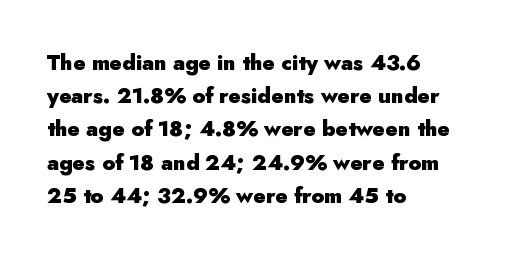
{"italic": "no", "bold": "yes", "underline": "no", "align": "left", "line_spacing": "normal", "line_spacing_ratio": 1.58, "letter_spacing": "normal", "letter_spacing_em": 0.0, "glyph_px": 21}
